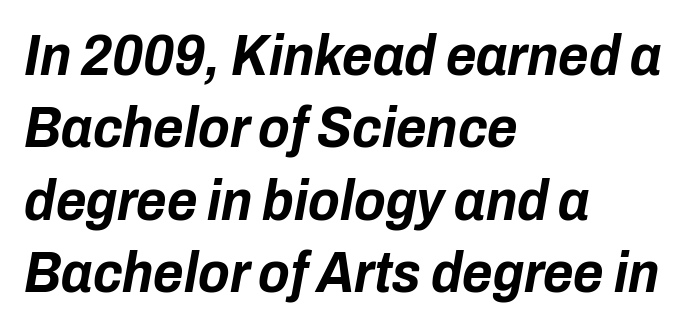
Q: Is the text bold? A: Yes.
Q: Is the text italic (slanted)? A: Yes, it leans right by about 10 degrees.
Q: Is the text underlined? A: No.
Q: How is the paragraph aligned? A: Left-aligned.
Q: Is the spacing between letters normal or unusually wide? A: Normal.
Q: Is the spacing between lines tight, normal or loose? A: Normal.
Q: Width (condensed, normal, or wide)? A: Condensed.
Q: Stroke contrast? A: Low.
Q: x-height? A: Medium.
Q: Monospaced? A: No.
